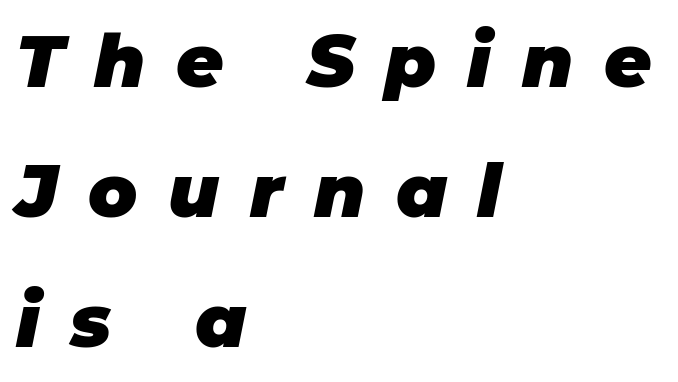
{"italic": "yes", "lean": "right", "slant_degrees": 11, "bold": "yes", "weight": "heavy", "width": "normal", "stroke_contrast": "low", "x_height": "large", "monospaced": "no", "underline": "no", "align": "left", "line_spacing_ratio": 1.78, "letter_spacing": "wide", "letter_spacing_em": 0.42, "glyph_px": 73}
